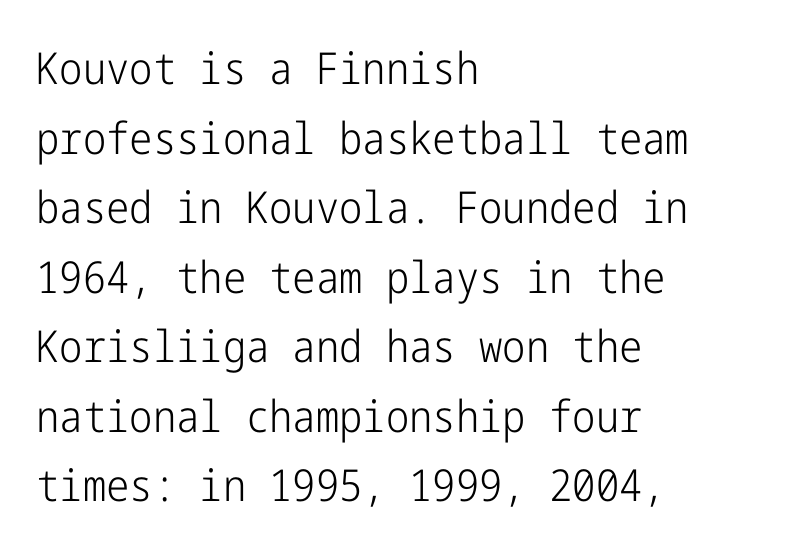
These lines keep a tight, regular rhythm from letter to letter. Interline gaps are of average width in this sample. Tall strokes in this sample are plumb rather than angled. No extra ink here — the face is not bold. Check under the words: just untouched page. The glyphs in this specimen are sans serif.
